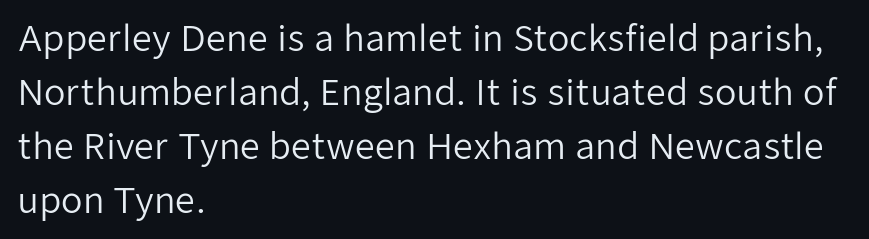
{"serif": "no", "italic": "no", "bold": "no", "weight": "regular", "width": "normal", "stroke_contrast": "low", "x_height": "medium", "monospaced": "no", "underline": "no", "align": "left", "line_spacing": "normal", "line_spacing_ratio": 1.54, "letter_spacing": "normal", "letter_spacing_em": 0.0, "glyph_px": 35}
